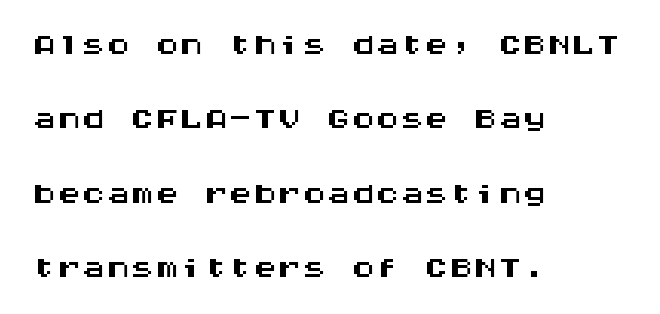
Q: Is the text italic (slanted)? A: No, it is upright.
Q: Is the typeface a serif or a sans-serif typeface? A: Sans-serif.
Q: Is the text underlined? A: No.
Q: How is the paragraph aligned? A: Left-aligned.
Q: Is the spacing between letters normal or unusually wide? A: Normal.
Q: Is the spacing between lines tight, normal or loose? A: Normal.
Q: Width (condensed, normal, or wide)? A: Wide.
Q: Stroke contrast? A: Medium.
Q: x-height? A: Large.
Q: Monospaced? A: Yes.
